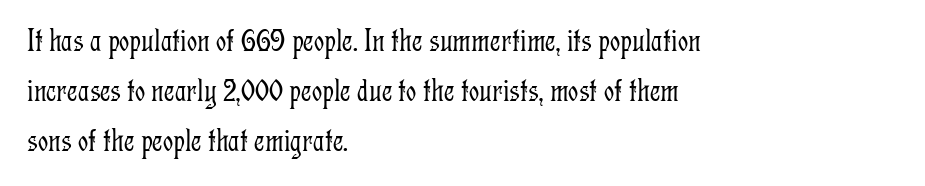
The image shows 32 px light, condensed serif type, upright; set left-aligned, normal line spacing (1.56x), normal letter spacing, not underlined; low stroke contrast and a medium x-height.
